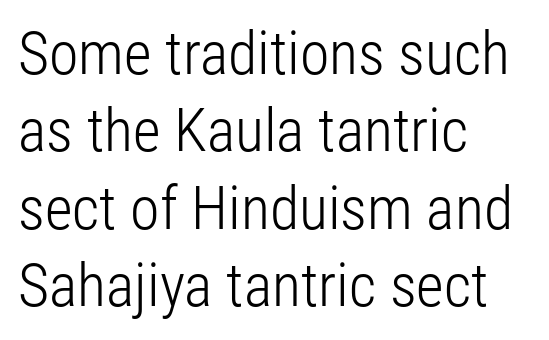
The image shows 60 px light, condensed sans-serif type, upright; set left-aligned, normal line spacing (1.29x), normal letter spacing, not underlined; low stroke contrast and a medium x-height.
